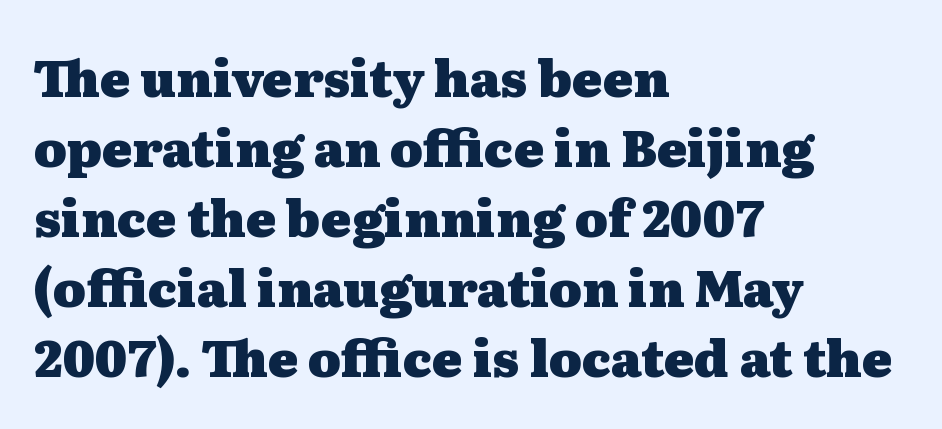
The image shows 50 px heavy, wide serif type, upright; set left-aligned, normal line spacing (1.4x), normal letter spacing, not underlined; medium stroke contrast and a medium x-height.
